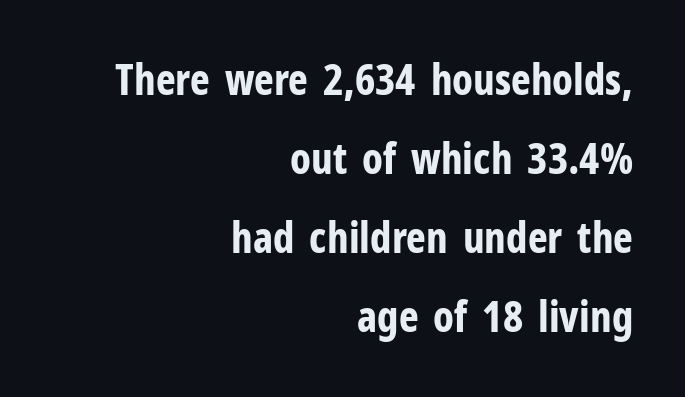
The image shows 42 px bold, condensed sans-serif type, upright; set right-aligned, line spacing 1.88x, normal letter spacing, not underlined; low stroke contrast and a medium x-height.
